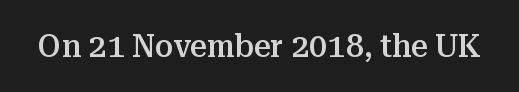
Q: Is the text bold? A: Semi-bold.
Q: Is the text italic (slanted)? A: No, it is upright.
Q: Is the typeface a serif or a sans-serif typeface? A: Serif.
Q: Is the text underlined? A: No.
Q: Is the spacing between letters normal or unusually wide? A: Normal.
Q: Width (condensed, normal, or wide)? A: Normal.
Q: Stroke contrast? A: Medium.
Q: x-height? A: Medium.
Q: Monospaced? A: No.
